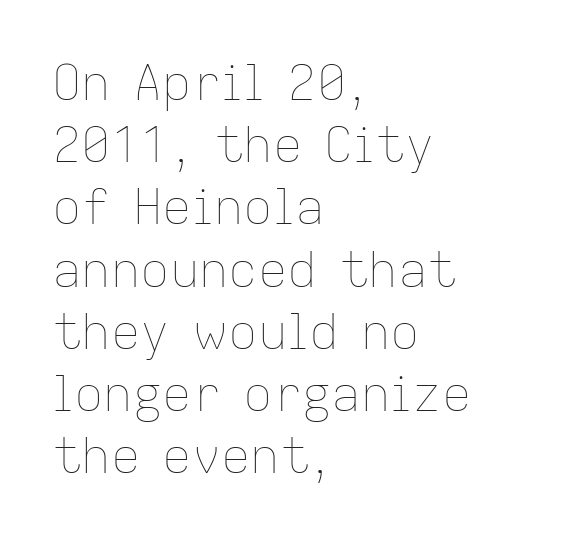
{"italic": "no", "bold": "no", "weight": "thin", "width": "normal", "stroke_contrast": "low", "x_height": "medium", "monospaced": "no", "underline": "no", "align": "left", "line_spacing": "normal", "line_spacing_ratio": 1.27, "letter_spacing": "normal", "letter_spacing_em": 0.0, "glyph_px": 49}
